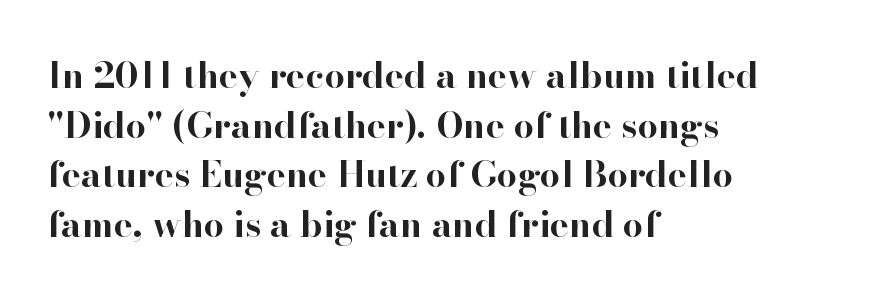
Q: Is the text bold? A: Yes.
Q: Is the text italic (slanted)? A: No, it is upright.
Q: Is the typeface a serif or a sans-serif typeface? A: Serif.
Q: Is the text underlined? A: No.
Q: How is the paragraph aligned? A: Left-aligned.
Q: Is the spacing between letters normal or unusually wide? A: Normal.
Q: Is the spacing between lines tight, normal or loose? A: Normal.
Q: Width (condensed, normal, or wide)? A: Normal.
Q: Stroke contrast? A: High.
Q: x-height? A: Small.
Q: Monospaced? A: No.
